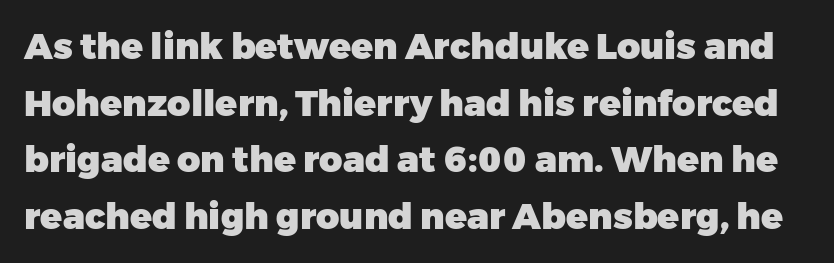
{"serif": "no", "italic": "no", "bold": "yes", "weight": "heavy", "width": "normal", "stroke_contrast": "low", "x_height": "medium", "monospaced": "no", "underline": "no", "line_spacing": "normal", "line_spacing_ratio": 1.57, "letter_spacing": "normal", "letter_spacing_em": 0.0, "glyph_px": 36}
